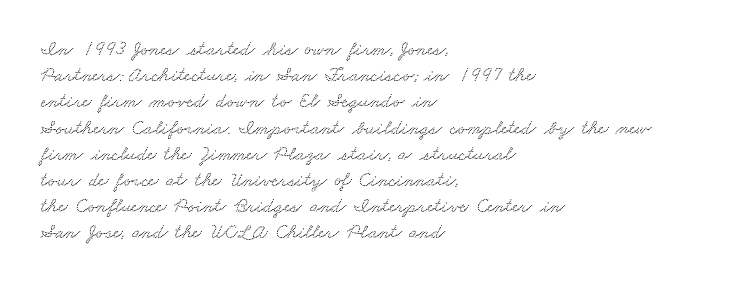
The image shows 20 px text type; set left-aligned, normal line spacing (1.31x), normal letter spacing, not underlined.
